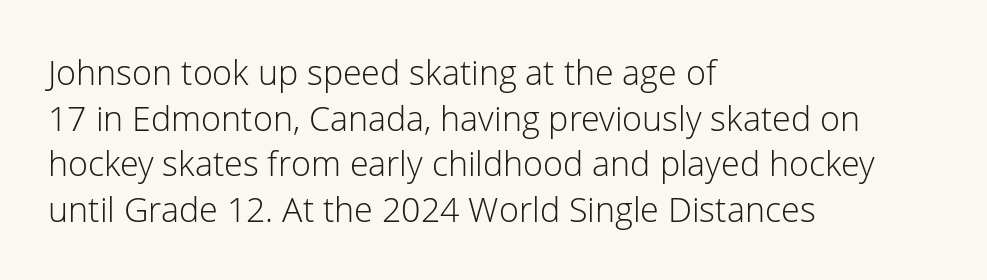
Q: Is the text bold? A: No.
Q: Is the text italic (slanted)? A: No, it is upright.
Q: Is the typeface a serif or a sans-serif typeface? A: Sans-serif.
Q: Is the text underlined? A: No.
Q: How is the paragraph aligned? A: Left-aligned.
Q: Is the spacing between letters normal or unusually wide? A: Normal.
Q: Is the spacing between lines tight, normal or loose? A: Normal.
Q: Width (condensed, normal, or wide)? A: Normal.
Q: Stroke contrast? A: Low.
Q: x-height? A: Medium.
Q: Monospaced? A: No.
